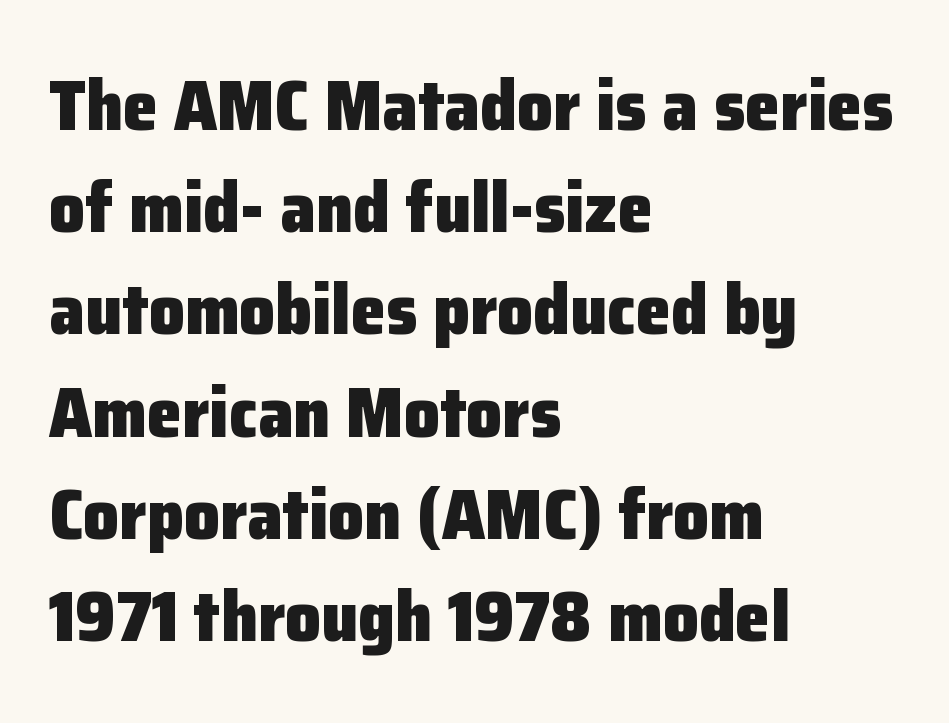
The image shows 71 px heavy sans-serif type, upright; set left-aligned, normal line spacing (1.44x), normal letter spacing, not underlined; low stroke contrast and a medium x-height.
